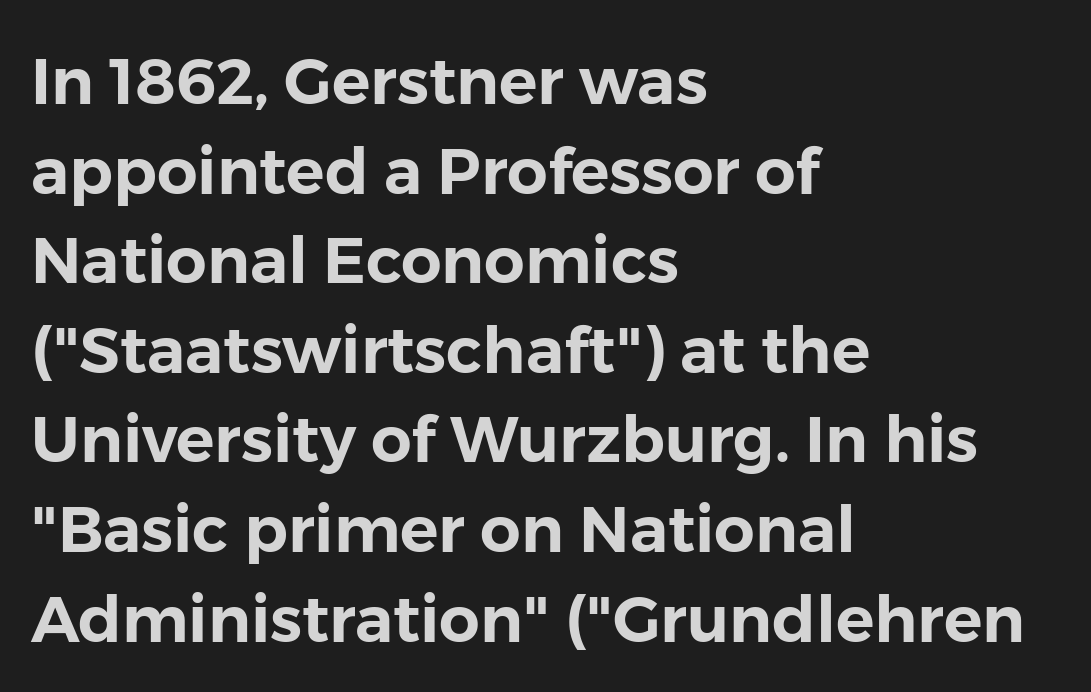
Q: Is the text italic (slanted)? A: No, it is upright.
Q: Is the typeface a serif or a sans-serif typeface? A: Sans-serif.
Q: Is the text underlined? A: No.
Q: How is the paragraph aligned? A: Left-aligned.
Q: Is the spacing between letters normal or unusually wide? A: Normal.
Q: Is the spacing between lines tight, normal or loose? A: Normal.
Q: Width (condensed, normal, or wide)? A: Normal.
Q: Stroke contrast? A: Low.
Q: x-height? A: Medium.
Q: Monospaced? A: No.
